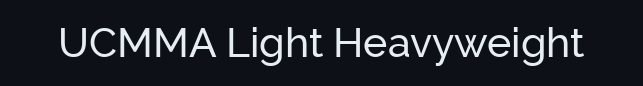
Students, note that the glyphs here touch the page at normal intervals. The gap between lines stays unmarked. The characters display no serif detailing; their extremities are plain. You could not count columns in this text — the font is proportionally spaced. Posture: straight, roman, zero tilt.
